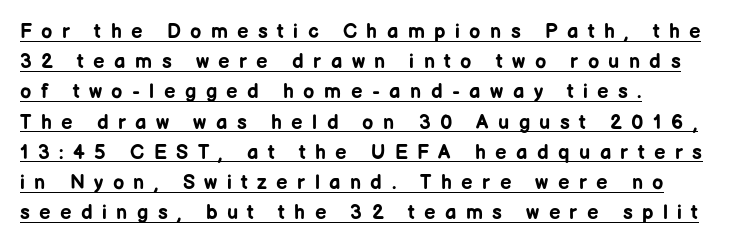
Q: Is the text bold? A: Yes.
Q: Is the text italic (slanted)? A: No, it is upright.
Q: Is the text underlined? A: Yes.
Q: How is the paragraph aligned? A: Left-aligned.
Q: Is the spacing between letters normal or unusually wide? A: Unusually wide.
Q: Is the spacing between lines tight, normal or loose? A: Normal.
